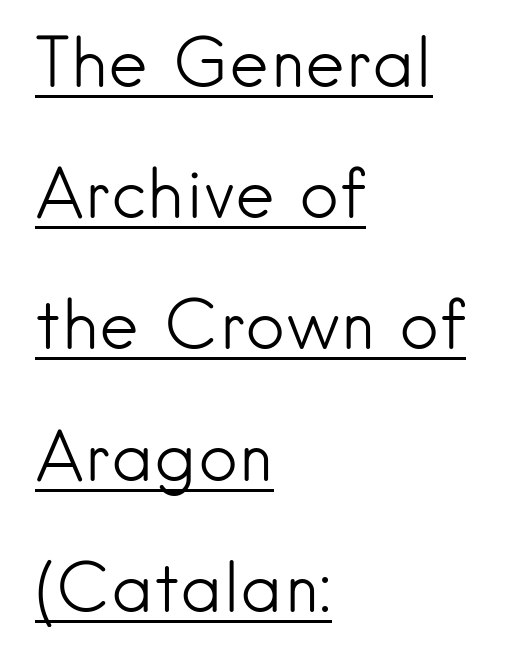
Q: Is the text bold? A: No.
Q: Is the text italic (slanted)? A: No, it is upright.
Q: Is the typeface a serif or a sans-serif typeface? A: Sans-serif.
Q: Is the text underlined? A: Yes.
Q: How is the paragraph aligned? A: Left-aligned.
Q: Is the spacing between letters normal or unusually wide? A: Normal.
Q: Is the spacing between lines tight, normal or loose? A: Loose.
Q: Width (condensed, normal, or wide)? A: Normal.
Q: Stroke contrast? A: Low.
Q: x-height? A: Small.
Q: Monospaced? A: No.
